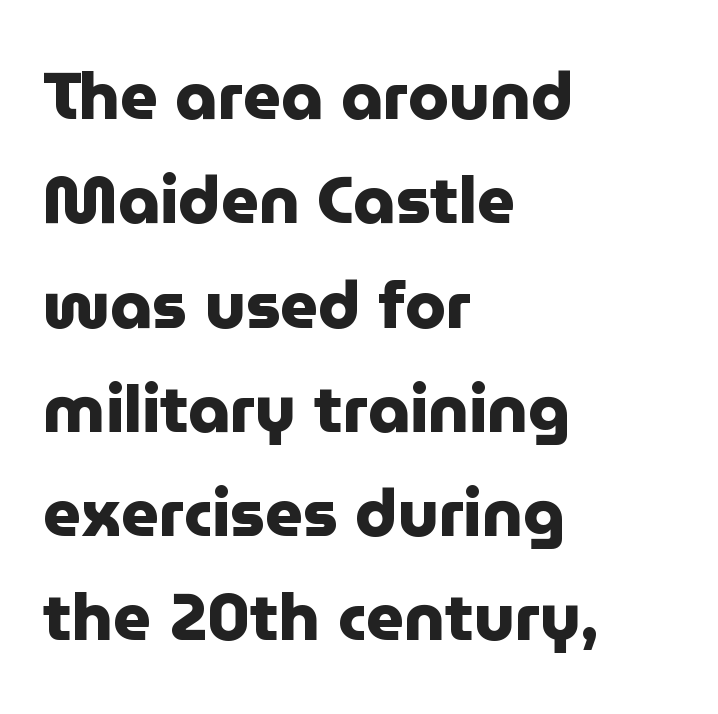
The image shows 66 px heavy sans-serif type, upright; set left-aligned, normal line spacing (1.58x), normal letter spacing, not underlined; low stroke contrast and a medium x-height.
